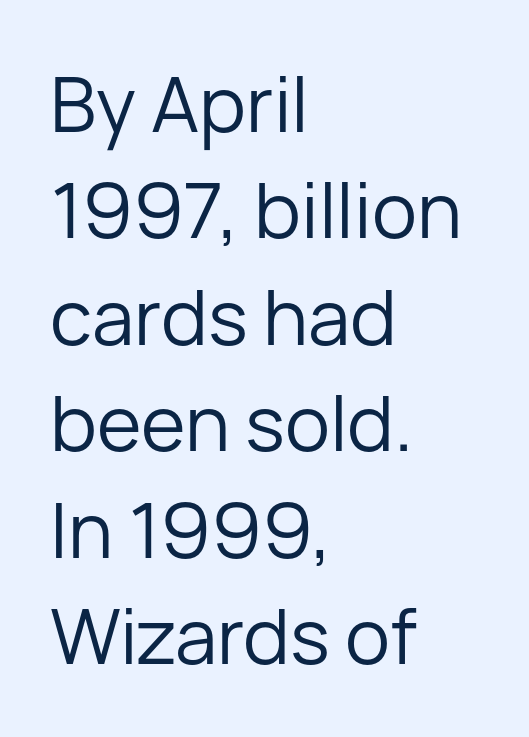
Q: Is the text bold? A: No.
Q: Is the text italic (slanted)? A: No, it is upright.
Q: Is the typeface a serif or a sans-serif typeface? A: Sans-serif.
Q: Is the text underlined? A: No.
Q: How is the paragraph aligned? A: Left-aligned.
Q: Is the spacing between letters normal or unusually wide? A: Normal.
Q: Is the spacing between lines tight, normal or loose? A: Normal.
Q: Width (condensed, normal, or wide)? A: Normal.
Q: Stroke contrast? A: Low.
Q: x-height? A: Medium.
Q: Monospaced? A: No.
